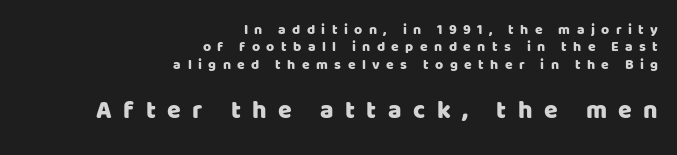
Any mark beneath the type? The region is blank. The type sits square on the baseline with zero lean. The horizontal fit of the characters is loose and conspicuously gappy. Horizontally, the lines are justified to the trailing edge only. You get the small type first, then a jump to larger type.
